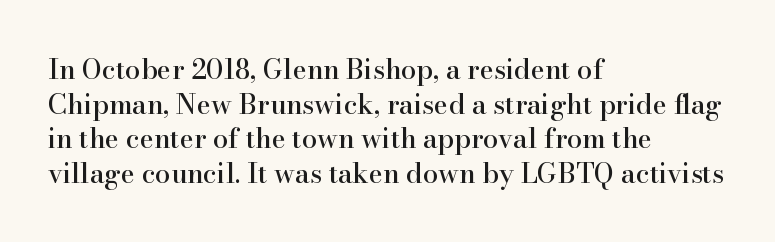
{"italic": "no", "underline": "no", "align": "left", "line_spacing": "normal", "line_spacing_ratio": 1.28, "letter_spacing": "normal", "letter_spacing_em": 0.0, "glyph_px": 27}
